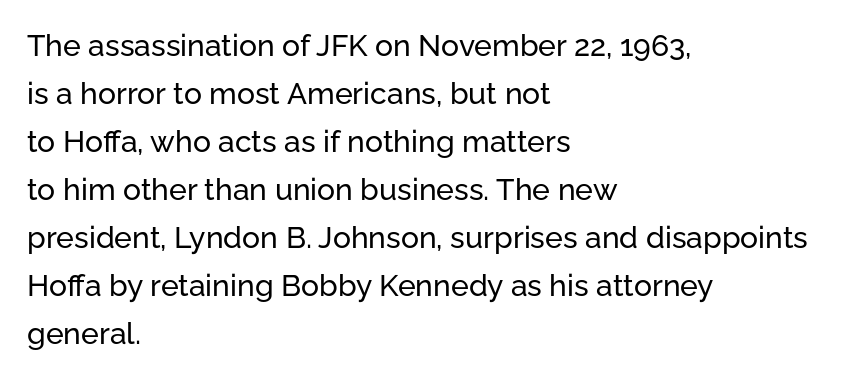
Vertical spacing — default. Quick note: not italic, upright. Is the letter spacing exaggerated? No — it looks like the ordinary default. The baseline area is clear. The rendering anchors every line to the left-hand side.
